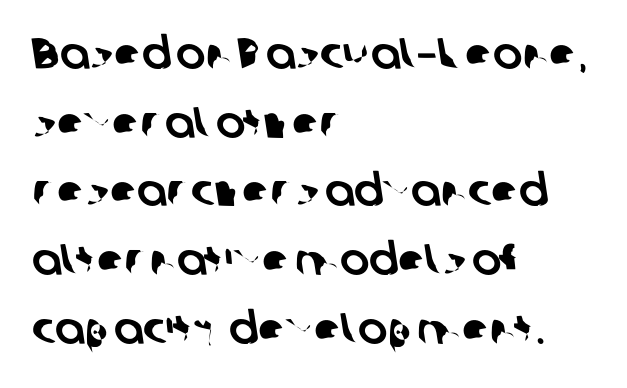
The image shows 44 px sans-serif type; set left-aligned, normal line spacing (1.56x), normal letter spacing, not underlined; low stroke contrast and a medium x-height.
